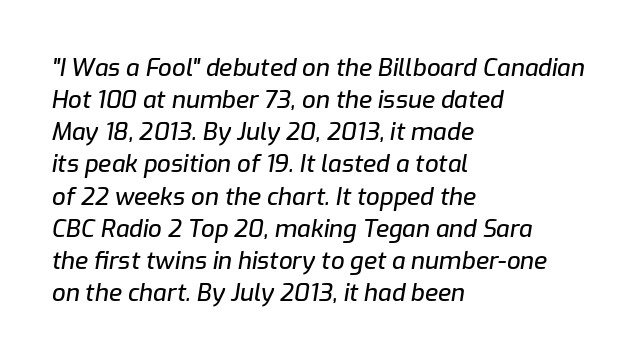
Q: Is the text italic (slanted)? A: Yes, it leans right by about 9 degrees.
Q: Is the text underlined? A: No.
Q: How is the paragraph aligned? A: Left-aligned.
Q: Is the spacing between letters normal or unusually wide? A: Normal.
Q: Is the spacing between lines tight, normal or loose? A: Normal.
